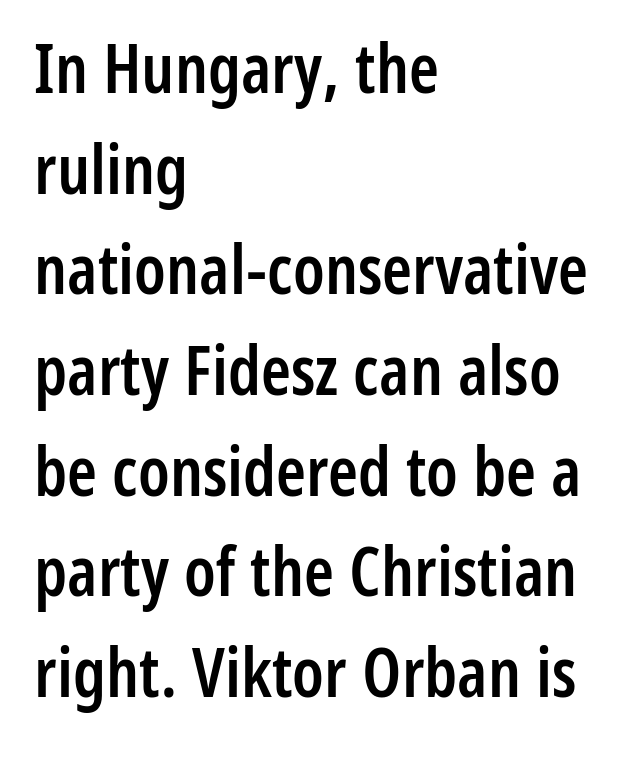
{"serif": "no", "italic": "no", "bold": "semi", "weight": "semibold", "width": "condensed", "stroke_contrast": "low", "x_height": "medium", "monospaced": "no", "underline": "no", "align": "left", "line_spacing": "normal", "line_spacing_ratio": 1.48, "letter_spacing": "normal", "letter_spacing_em": 0.0, "glyph_px": 68}
